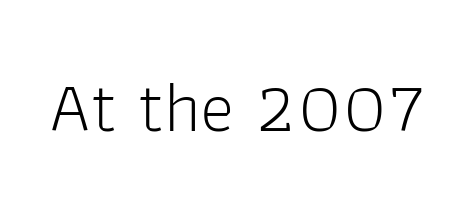
{"serif": "no", "italic": "no", "bold": "no", "weight": "light", "width": "normal", "stroke_contrast": "low", "x_height": "medium", "monospaced": "no", "underline": "no", "letter_spacing": "normal", "letter_spacing_em": 0.0, "glyph_px": 72}
